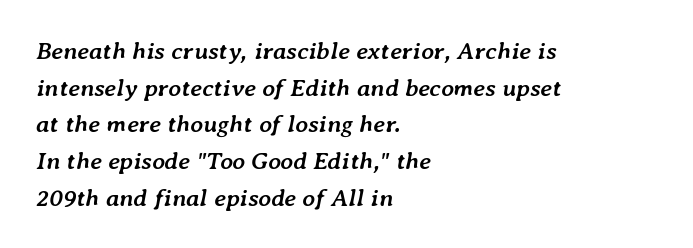
Spacing between characters is what you'd get straight out of the box. The rendering uses a moderate line-height, typical for paragraphs. Honestly, there is no underline to notice here at all. Tall strokes in this sample are angled rather than plumb.
